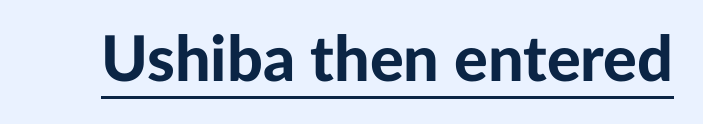
{"serif": "no", "italic": "no", "bold": "yes", "weight": "bold", "width": "normal", "stroke_contrast": "low", "x_height": "medium", "monospaced": "no", "underline": "yes", "letter_spacing": "normal", "letter_spacing_em": 0.0, "glyph_px": 63}
